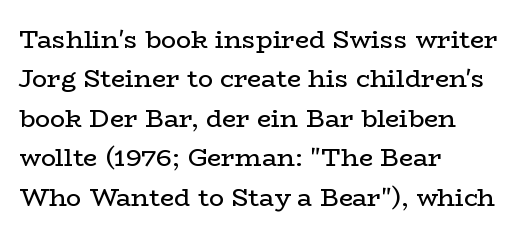
{"italic": "no", "bold": "no", "underline": "no", "align": "left", "line_spacing": "normal", "line_spacing_ratio": 1.58, "letter_spacing": "normal", "letter_spacing_em": 0.0, "glyph_px": 25}
